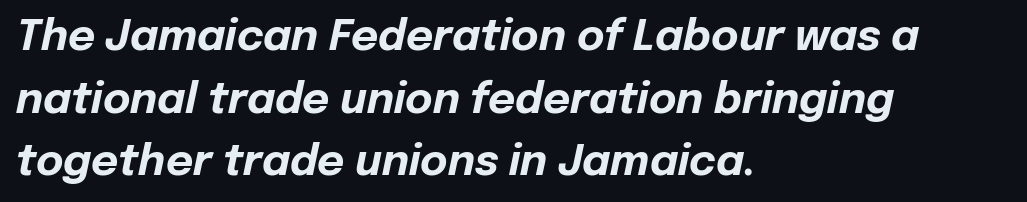
{"italic": "yes", "lean": "right", "slant_degrees": 12, "bold": "yes", "weight": "bold", "width": "normal", "stroke_contrast": "low", "x_height": "medium", "monospaced": "no", "underline": "no", "align": "left", "line_spacing": "normal", "line_spacing_ratio": 1.49, "letter_spacing": "normal", "letter_spacing_em": 0.0, "glyph_px": 42}
